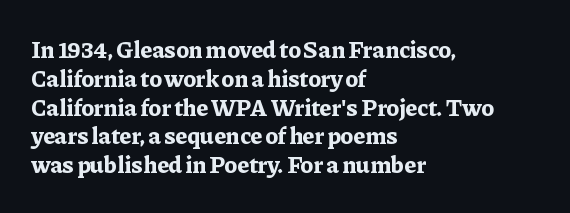
Q: Is the text bold? A: Yes.
Q: Is the text italic (slanted)? A: No, it is upright.
Q: Is the text underlined? A: No.
Q: How is the paragraph aligned? A: Left-aligned.
Q: Is the spacing between letters normal or unusually wide? A: Normal.
